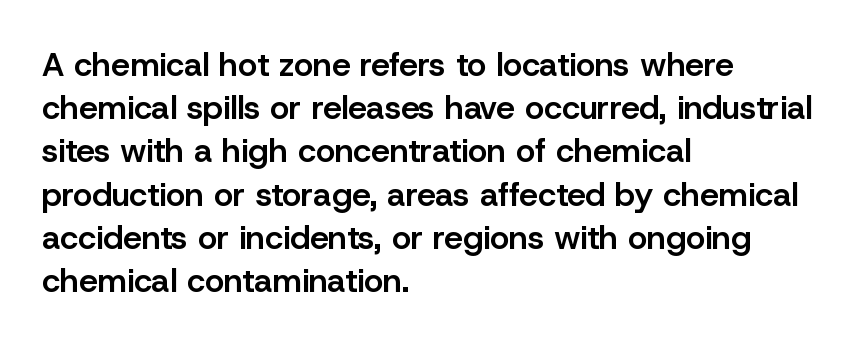
Check under the words: just untouched page. Where is the straight margin? On the left. The vertical gap from one line to the next is medium. Tall strokes in this sample are plumb rather than angled. No extra tracking has been applied to these lines.
